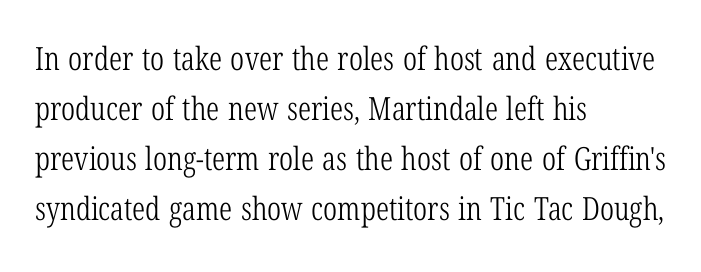
The image shows 32 px light, condensed serif type, upright; set left-aligned, normal line spacing (1.56x), normal letter spacing, not underlined; low stroke contrast and a medium x-height.
